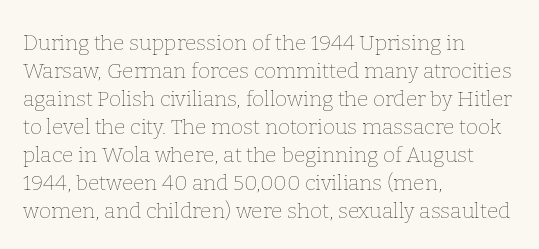
{"italic": "no", "bold": "no", "underline": "no", "align": "left", "line_spacing": "normal", "line_spacing_ratio": 1.33, "letter_spacing": "normal", "letter_spacing_em": 0.0, "glyph_px": 21}
